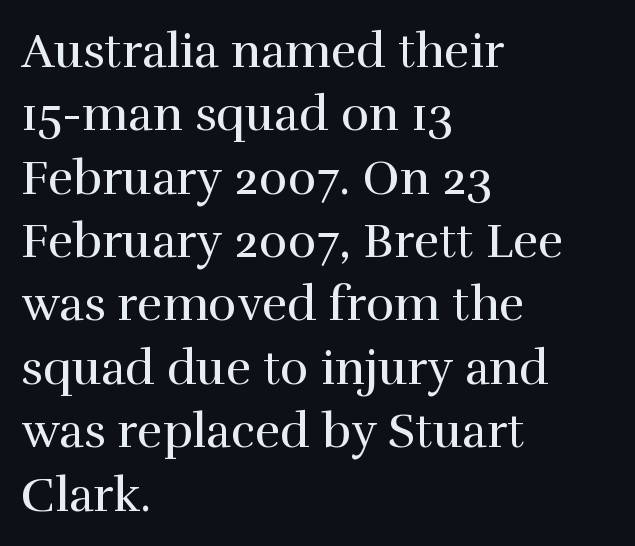
{"serif": "yes", "italic": "no", "bold": "no", "weight": "regular", "width": "normal", "stroke_contrast": "high", "x_height": "medium", "monospaced": "no", "underline": "no", "align": "left", "line_spacing": "normal", "line_spacing_ratio": 1.32, "letter_spacing": "normal", "letter_spacing_em": 0.0, "glyph_px": 48}
